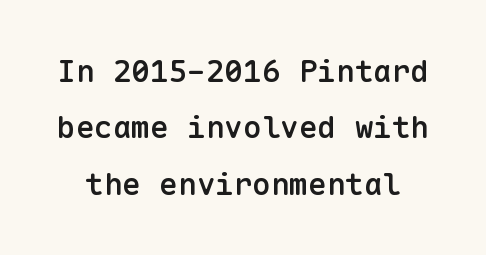
{"serif": "no", "italic": "no", "bold": "semi", "weight": "semibold", "width": "normal", "stroke_contrast": "low", "x_height": "medium", "monospaced": "yes", "underline": "no", "line_spacing_ratio": 1.82, "letter_spacing": "normal", "letter_spacing_em": 0.0, "glyph_px": 31}
